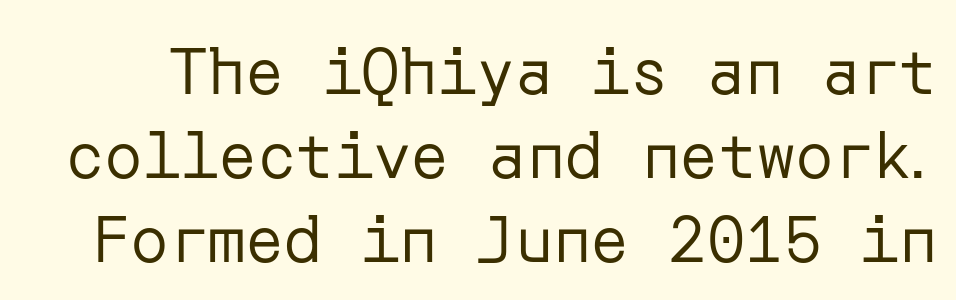
The image shows 64 px regular-weight sans-serif type, upright; set normal line spacing (1.31x), normal letter spacing, not underlined; low stroke contrast and a medium x-height.
